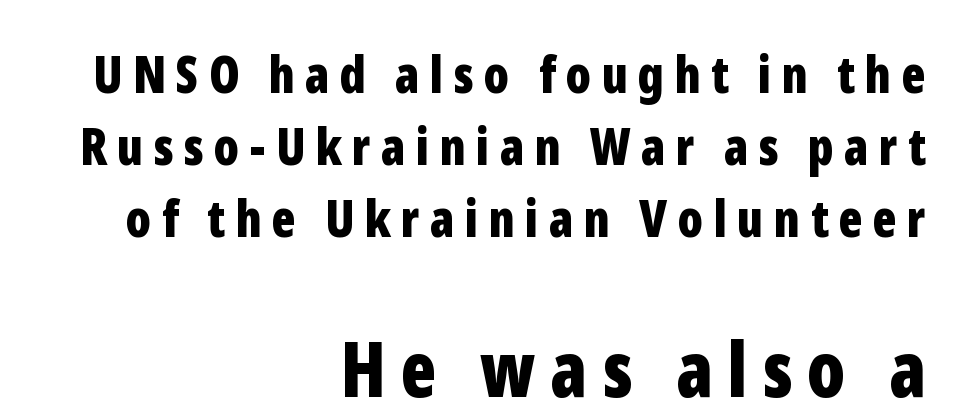
The image shows 76 px bold, condensed sans-serif type, upright; set right-aligned, normal line spacing (1.41x), unusually wide letter spacing (+0.2 em), not underlined; the second (bottom) block is 1.49x larger; low stroke contrast and a medium x-height.
